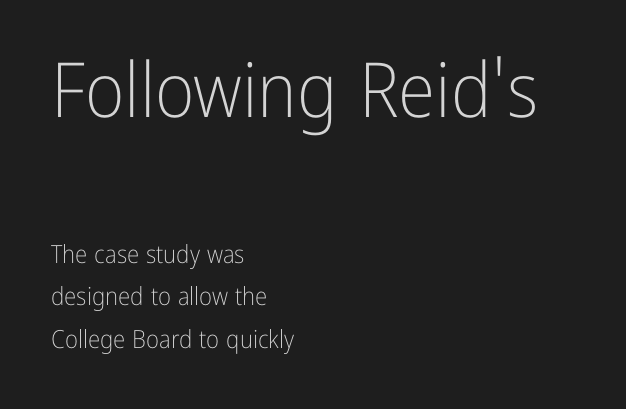
{"serif": "no", "italic": "no", "bold": "no", "weight": "light", "width": "condensed", "stroke_contrast": "low", "x_height": "medium", "monospaced": "no", "underline": "no", "align": "left", "line_spacing": "normal", "line_spacing_ratio": 1.7, "letter_spacing": "normal", "letter_spacing_em": 0.0, "larger_block": "first", "size_ratio": 3.04, "glyph_px": 76}
